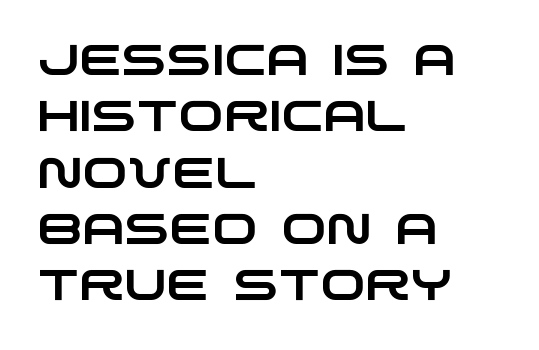
Q: Is the typeface a serif or a sans-serif typeface? A: Sans-serif.
Q: Is the text underlined? A: No.
Q: How is the paragraph aligned? A: Left-aligned.
Q: Is the spacing between letters normal or unusually wide? A: Normal.
Q: Is the spacing between lines tight, normal or loose? A: Normal.
Q: Width (condensed, normal, or wide)? A: Wide.
Q: Stroke contrast? A: Low.
Q: x-height? A: Large.
Q: Monospaced? A: No.
